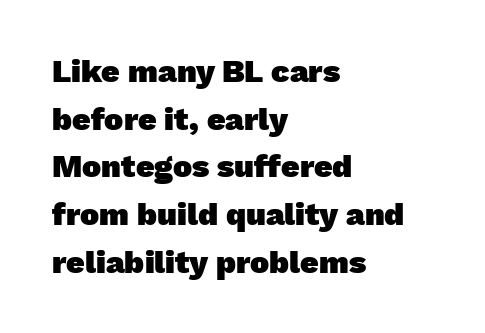
The image shows 32 px heavy sans-serif type; set left-aligned, normal line spacing (1.49x), normal letter spacing, not underlined; low stroke contrast and a medium x-height.
